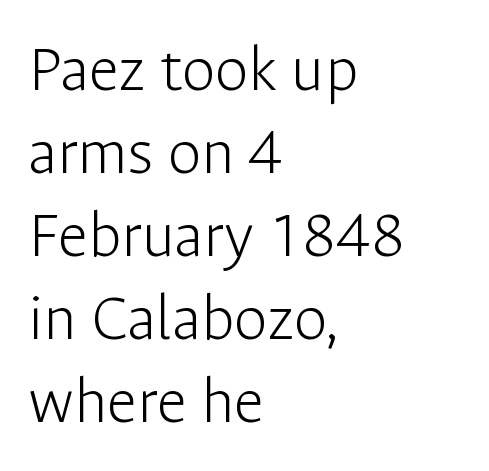
You could not count columns in this text — the font is proportionally spaced. Type without underlining. How are the letters spaced? Ordinarily, with no added tracking. Each line starts at the same left margin while the right side varies. Nothing sits at the stroke ends, so this counts as sans-serif. You can tell it's not italic because the verticals are truly vertical.
